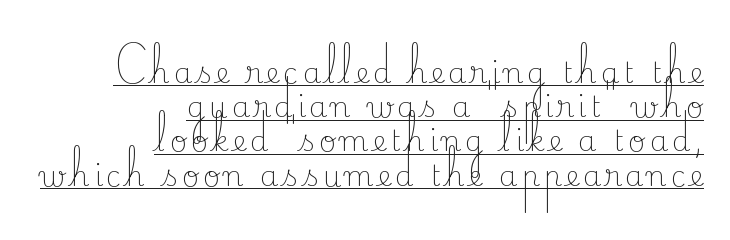
Q: Is the text bold? A: No.
Q: Is the text italic (slanted)? A: No, it is upright.
Q: Is the typeface a serif or a sans-serif typeface? A: Serif.
Q: Is the text underlined? A: Yes.
Q: How is the paragraph aligned? A: Right-aligned.
Q: Width (condensed, normal, or wide)? A: Normal.
Q: Stroke contrast? A: Low.
Q: x-height? A: Small.
Q: Monospaced? A: No.
